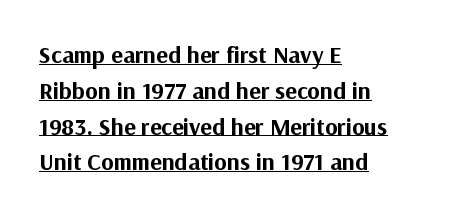
This rendering uses left alignment, leaving the right contour irregular. Thick stems and heavy bowls — unmistakably bold. The leading is moderate, giving the passage an even texture. Posture: straight, roman, zero tilt.
